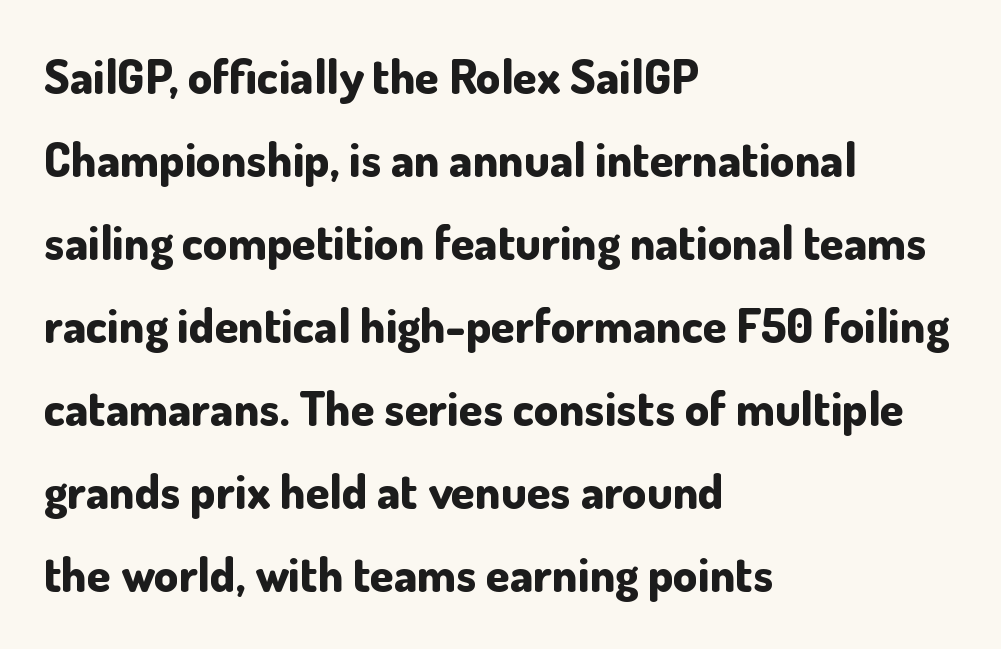
{"serif": "no", "italic": "no", "bold": "yes", "weight": "bold", "width": "normal", "stroke_contrast": "low", "x_height": "small", "monospaced": "no", "underline": "no", "align": "left", "line_spacing_ratio": 1.73, "letter_spacing": "normal", "letter_spacing_em": 0.0, "glyph_px": 48}
